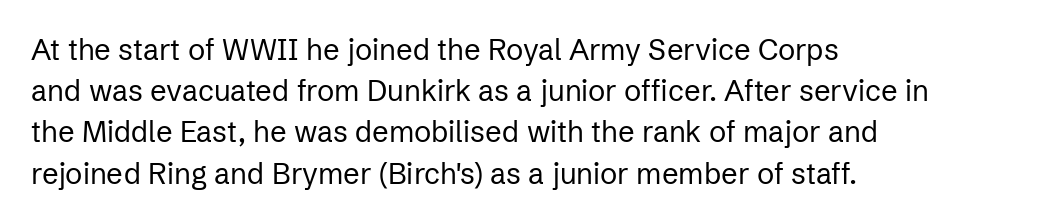
Here the glyphs are tracked normally, forming tight word shapes. The weight tops out at a normal text grade. The letters advance in unequal steps, a hallmark of proportional type. The space between consecutive lines is moderate.
